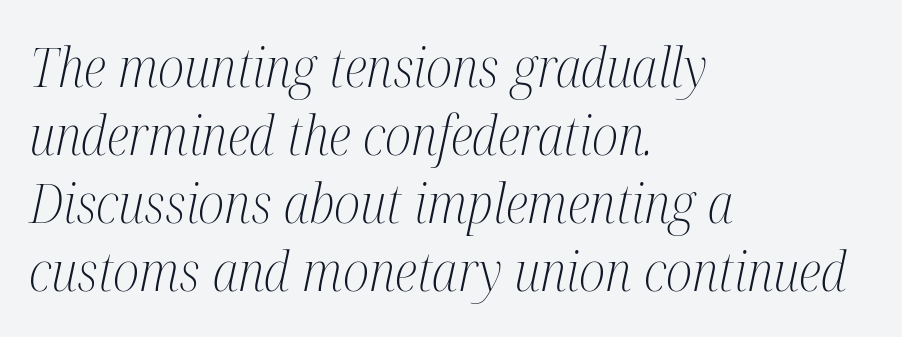
{"serif": "yes", "italic": "yes", "lean": "right", "slant_degrees": 12, "bold": "no", "weight": "light", "width": "condensed", "stroke_contrast": "medium", "x_height": "medium", "monospaced": "no", "underline": "no", "align": "left", "line_spacing": "normal", "line_spacing_ratio": 1.26, "letter_spacing": "normal", "letter_spacing_em": 0.0, "glyph_px": 54}
